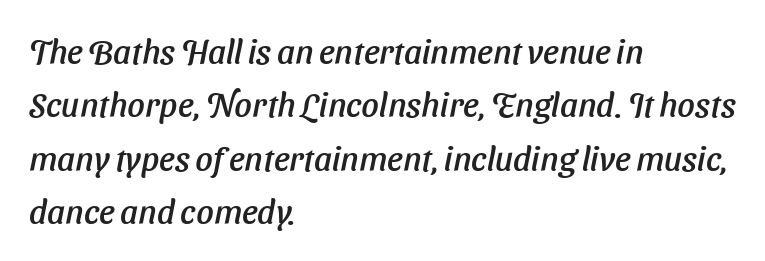
The image shows 34 px text type; set left-aligned, normal line spacing (1.57x), normal letter spacing, not underlined; low stroke contrast and a medium x-height.
